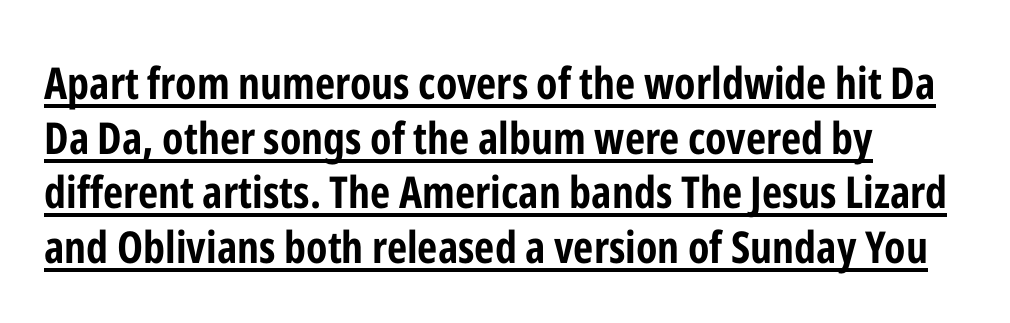
Heavy, bold letterforms. The passage shown is typed in a proportional face where columns would drift. Looks like someone drew a line under every word here. This is sans-serif lettering, the kind often seen on screens and signage. Does the lettering tilt? It doesn't — this is upright.
